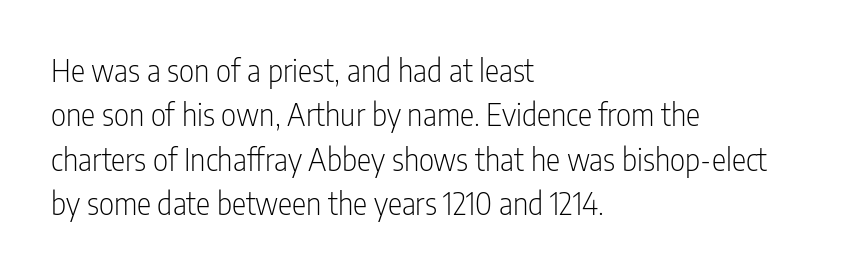
Q: Is the text bold? A: No.
Q: Is the text italic (slanted)? A: No, it is upright.
Q: Is the typeface a serif or a sans-serif typeface? A: Sans-serif.
Q: Is the text underlined? A: No.
Q: How is the paragraph aligned? A: Left-aligned.
Q: Is the spacing between letters normal or unusually wide? A: Normal.
Q: Is the spacing between lines tight, normal or loose? A: Normal.
Q: Width (condensed, normal, or wide)? A: Condensed.
Q: Stroke contrast? A: Low.
Q: x-height? A: Medium.
Q: Monospaced? A: No.
